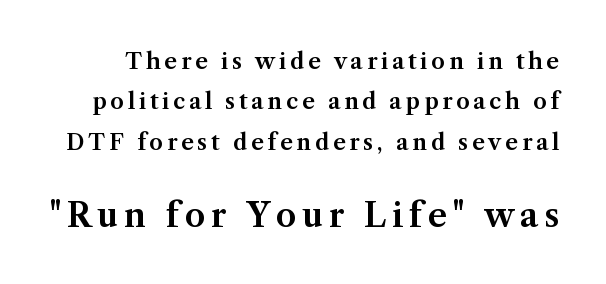
Classification — serif. Type without underlining. The face used here is proportionally spaced, like ordinary book or web type. Bigger letters appear in the bottom chunk; the top chunk is reduced.
